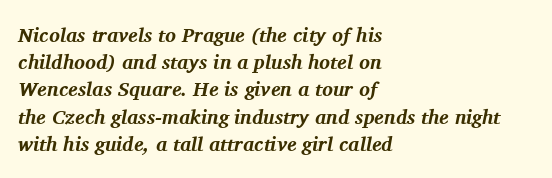
The image shows 20 px bold type, italic (leaning right); set left-aligned, normal line spacing (1.36x), normal letter spacing, not underlined.
